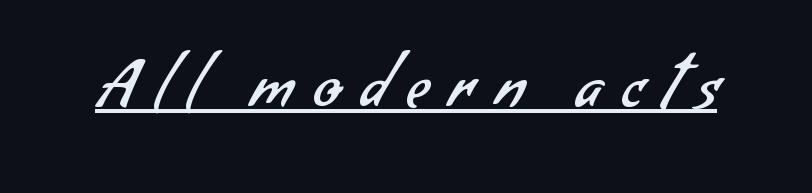
Q: Is the text bold? A: No.
Q: Is the typeface a serif or a sans-serif typeface? A: Sans-serif.
Q: Is the text underlined? A: Yes.
Q: Is the spacing between letters normal or unusually wide? A: Unusually wide.
Q: Width (condensed, normal, or wide)? A: Normal.
Q: Stroke contrast? A: Low.
Q: x-height? A: Small.
Q: Monospaced? A: No.
